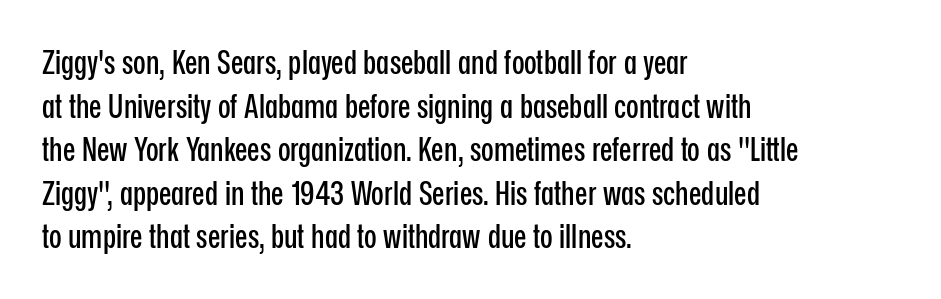
Check where the strokes stop: nothing finishes them off — pure sans. The area under the type is left untouched. In CSS terms this would be text-align: left. A typesetter would call this proportional, since set widths differ per character.
